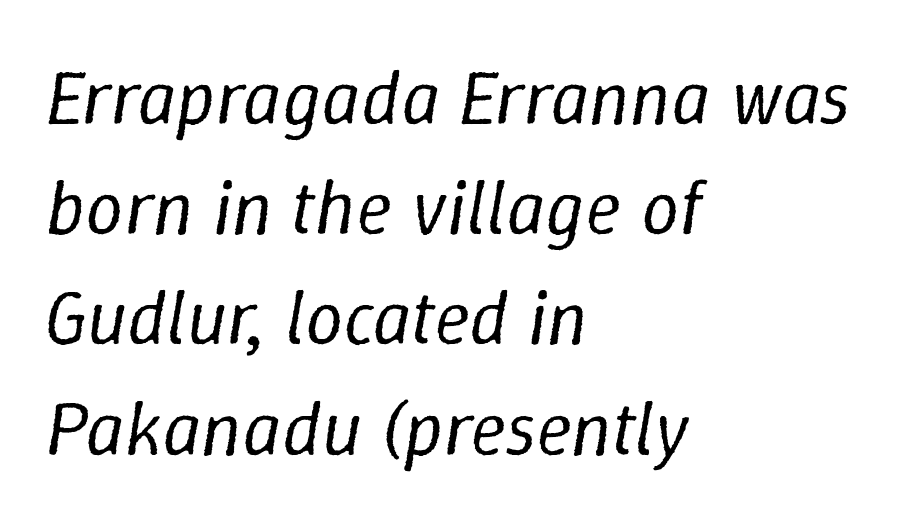
Observe the ordinary spacing: letters are neighbours, not strangers. The text carries the slant typical of an italic or oblique font. Stems and bowls with no extra thickness — not bold. This sample keeps an unexceptional amount of space between lines.
